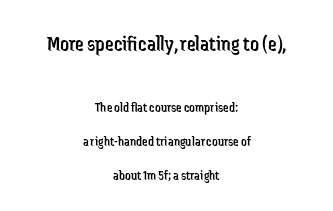
Q: Is the text bold? A: No.
Q: Is the text italic (slanted)? A: No, it is upright.
Q: Is the text underlined? A: No.
Q: How is the paragraph aligned? A: Centered.
Q: Is the spacing between letters normal or unusually wide? A: Normal.
Q: Is the spacing between lines tight, normal or loose? A: Loose.
Q: Which block of text is set in a larger size, the first (top) or the second (bottom)? A: The first (top) one.
